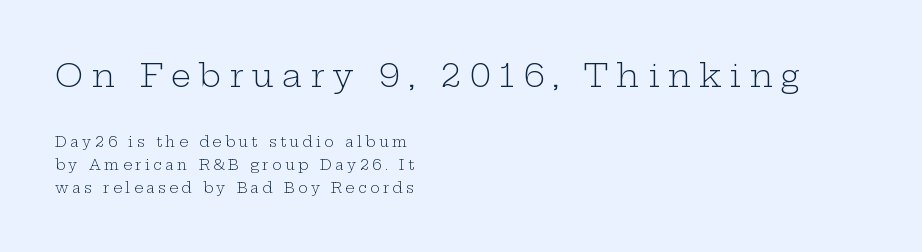
A typesetter would mark this as roman, not italic. No extra ink here — the face is not bold. The strip under each line holds only bare page. Is this a fixed-width face? No — the glyphs have proportional, varying widths. How would I describe the line gaps? Plain and ordinary.
